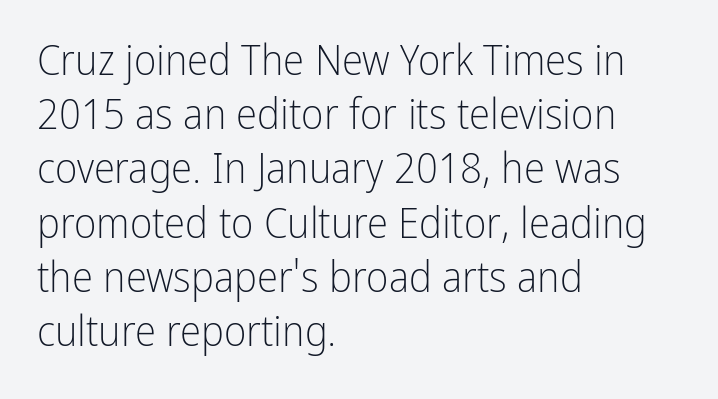
Q: Is the text bold? A: No.
Q: Is the text italic (slanted)? A: No, it is upright.
Q: Is the typeface a serif or a sans-serif typeface? A: Sans-serif.
Q: Is the text underlined? A: No.
Q: How is the paragraph aligned? A: Left-aligned.
Q: Is the spacing between letters normal or unusually wide? A: Normal.
Q: Is the spacing between lines tight, normal or loose? A: Normal.
Q: Width (condensed, normal, or wide)? A: Condensed.
Q: Stroke contrast? A: Low.
Q: x-height? A: Medium.
Q: Monospaced? A: No.
